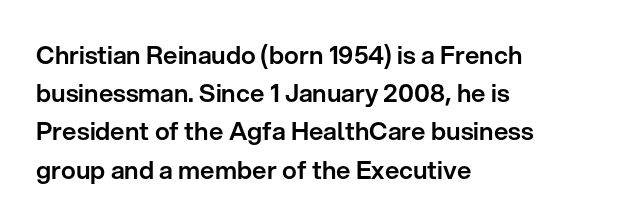
The image shows 25 px text type, upright; set left-aligned, normal line spacing (1.53x), normal letter spacing, not underlined.
